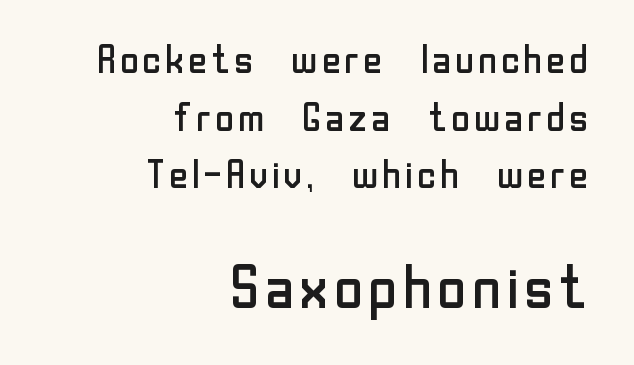
{"serif": "no", "italic": "no", "bold": "no", "weight": "regular", "width": "normal", "stroke_contrast": "low", "x_height": "medium", "monospaced": "no", "underline": "no", "align": "right", "line_spacing": "normal", "line_spacing_ratio": 1.48, "letter_spacing": "normal", "letter_spacing_em": 0.0, "larger_block": "second", "size_ratio": 1.51, "glyph_px": 59}
